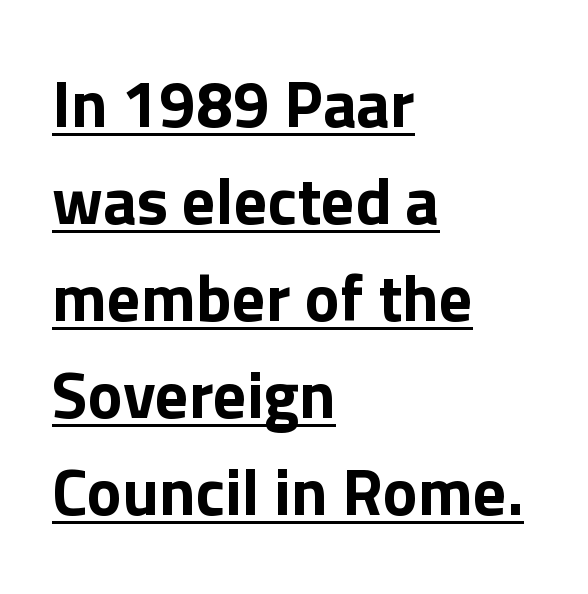
Q: Is the text bold? A: Yes.
Q: Is the text italic (slanted)? A: No, it is upright.
Q: Is the typeface a serif or a sans-serif typeface? A: Sans-serif.
Q: Is the text underlined? A: Yes.
Q: How is the paragraph aligned? A: Left-aligned.
Q: Is the spacing between letters normal or unusually wide? A: Normal.
Q: Is the spacing between lines tight, normal or loose? A: Normal.
Q: Width (condensed, normal, or wide)? A: Normal.
Q: x-height? A: Medium.
Q: Monospaced? A: No.
